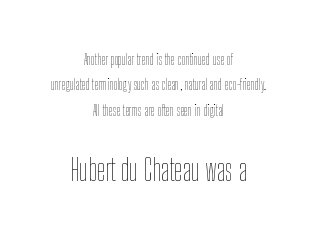
Check under the words: just untouched page. Letter spacing: default. The block sitting lower on the canvas is the one with enlarged characters. Stem width sits at or under what a default text font uses.
